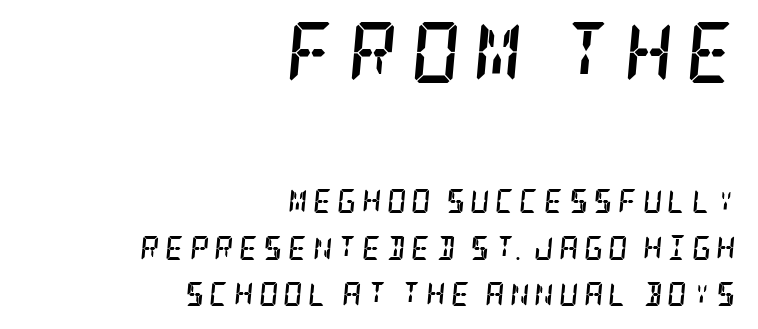
{"serif": "yes", "italic": "yes", "lean": "right", "slant_degrees": 5, "bold": "yes", "weight": "semibold", "width": "condensed", "stroke_contrast": "low", "x_height": "large", "underline": "no", "align": "right", "line_spacing": "loose", "line_spacing_ratio": 1.94, "letter_spacing": "wide", "letter_spacing_em": 0.21, "larger_block": "first", "size_ratio": 2.54, "glyph_px": 61}
